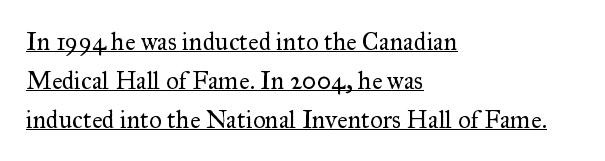
{"italic": "no", "bold": "no", "underline": "yes", "align": "left", "line_spacing": "normal", "line_spacing_ratio": 1.56, "letter_spacing": "normal", "letter_spacing_em": 0.0, "glyph_px": 25}
